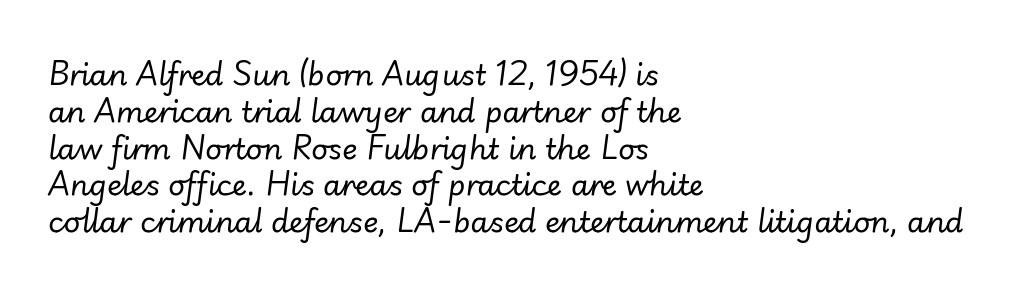
Stem width sits at or under what a default text font uses. Where is the straight margin? On the left. The space directly below the letters is spotless. A typesetter would mark this as italic. Line spacing here is normal.
